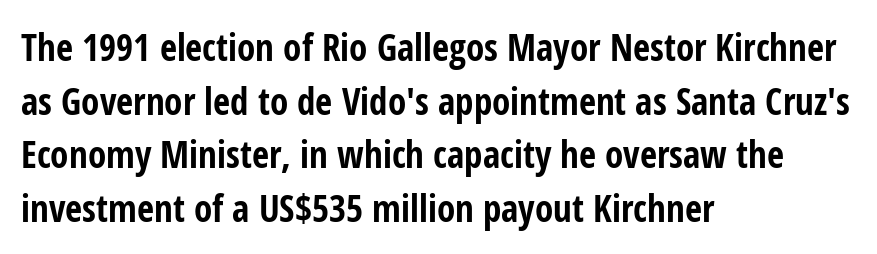
{"serif": "no", "italic": "no", "bold": "yes", "weight": "bold", "width": "condensed", "stroke_contrast": "low", "x_height": "medium", "monospaced": "no", "underline": "no", "align": "left", "line_spacing": "normal", "line_spacing_ratio": 1.45, "letter_spacing": "normal", "letter_spacing_em": 0.0, "glyph_px": 37}
